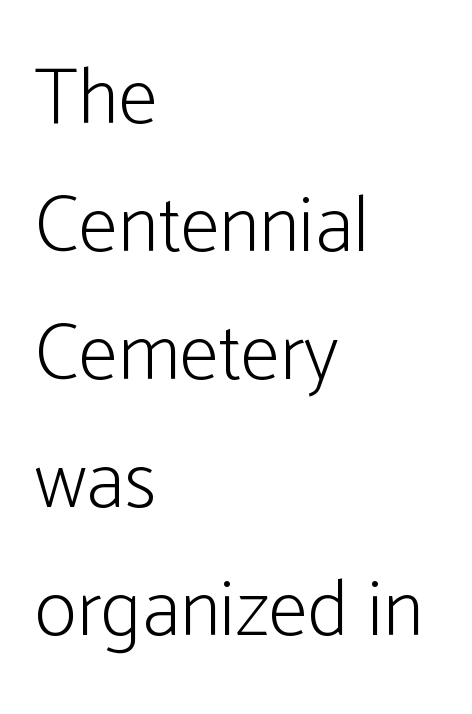
These lines are rendered in a variable-pitch font. The characters display no serif detailing; their extremities are plain. The space directly below the letters is spotless. Characters follow at the spacing the type designer built in. Notice how descenders clear the ascenders below comfortably — that's standard leading. Every row of glyphs begins at an identical x-position on the left.
